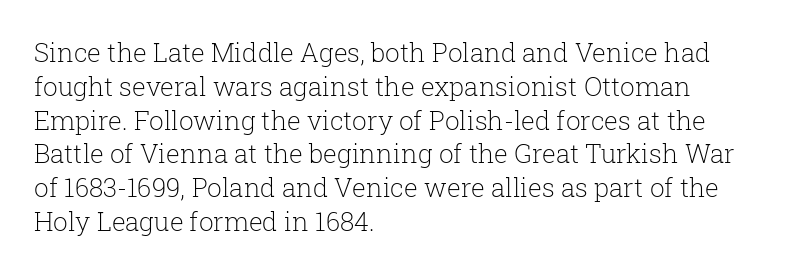
The image shows 26 px text type, upright; set left-aligned, normal line spacing (1.3x), normal letter spacing, not underlined.
